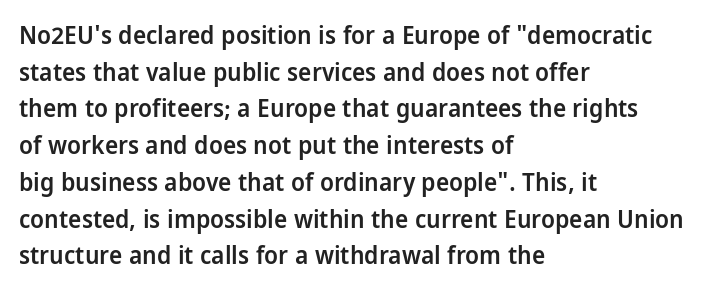
The image shows 25 px text type, upright; set left-aligned, normal line spacing (1.47x), normal letter spacing, not underlined.
